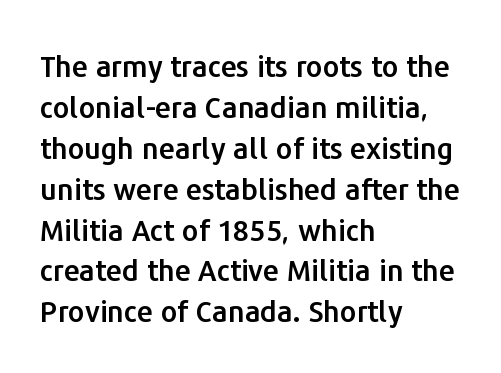
Q: Is the text italic (slanted)? A: No, it is upright.
Q: Is the typeface a serif or a sans-serif typeface? A: Sans-serif.
Q: Is the text underlined? A: No.
Q: How is the paragraph aligned? A: Left-aligned.
Q: Is the spacing between letters normal or unusually wide? A: Normal.
Q: Is the spacing between lines tight, normal or loose? A: Normal.
Q: Width (condensed, normal, or wide)? A: Normal.
Q: Stroke contrast? A: Low.
Q: x-height? A: Medium.
Q: Monospaced? A: No.
